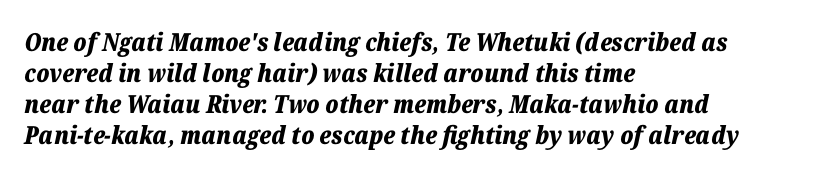
{"italic": "yes", "lean": "right", "slant_degrees": 12, "bold": "yes", "underline": "no", "align": "left", "line_spacing_ratio": 1.24, "letter_spacing": "normal", "letter_spacing_em": 0.0, "glyph_px": 25}
